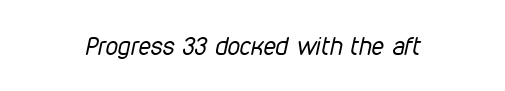
Q: Is the text bold? A: No.
Q: Is the text italic (slanted)? A: Yes, it leans right by about 12 degrees.
Q: Is the text underlined? A: No.
Q: Is the spacing between letters normal or unusually wide? A: Normal.
